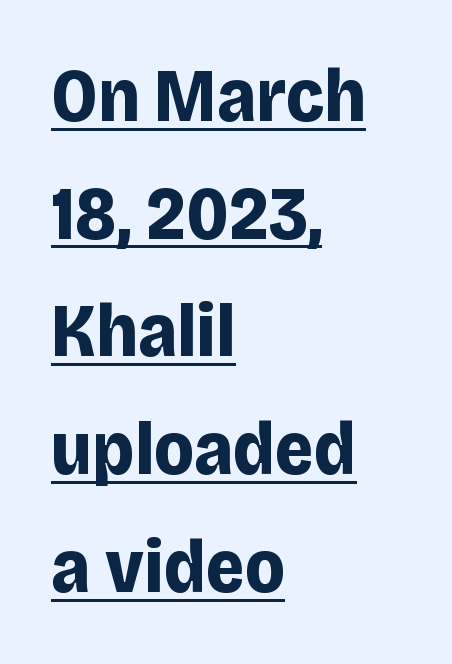
The image shows 75 px bold sans-serif type, upright; set left-aligned, normal line spacing (1.57x), normal letter spacing, underlined; low stroke contrast and a large x-height.
